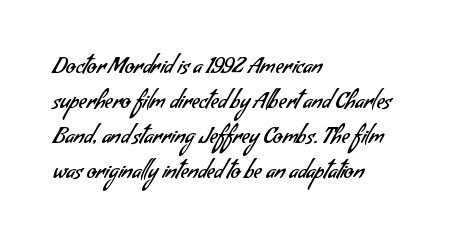
The image shows 22 px text type; set left-aligned, normal line spacing (1.59x), normal letter spacing, not underlined.
